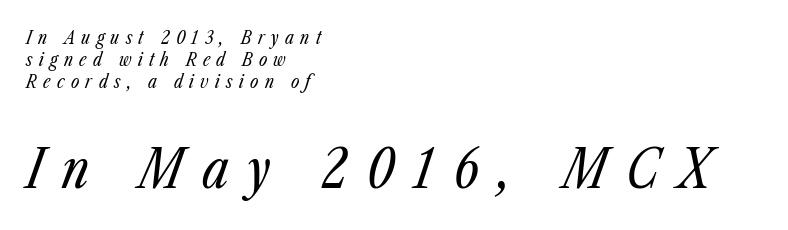
Q: Is the text bold? A: No.
Q: Is the text italic (slanted)? A: Yes, it leans right by about 23 degrees.
Q: Is the text underlined? A: No.
Q: How is the paragraph aligned? A: Left-aligned.
Q: Is the spacing between letters normal or unusually wide? A: Unusually wide.
Q: Which block of text is set in a larger size, the first (top) or the second (bottom)? A: The second (bottom) one.
Q: Width (condensed, normal, or wide)? A: Condensed.
Q: Stroke contrast? A: Low.
Q: x-height? A: Medium.
Q: Monospaced? A: No.
